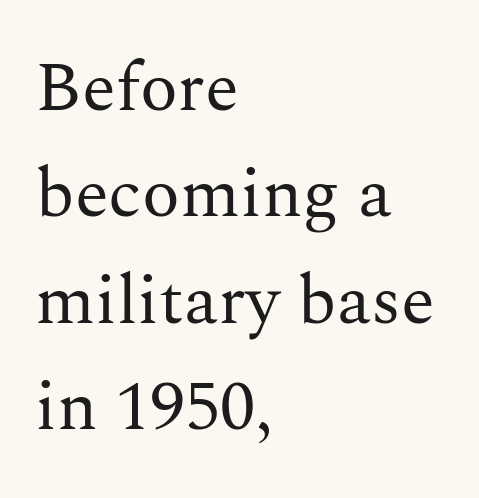
Q: Is the text bold? A: No.
Q: Is the text italic (slanted)? A: No, it is upright.
Q: Is the typeface a serif or a sans-serif typeface? A: Serif.
Q: Is the text underlined? A: No.
Q: How is the paragraph aligned? A: Left-aligned.
Q: Is the spacing between letters normal or unusually wide? A: Normal.
Q: Is the spacing between lines tight, normal or loose? A: Normal.
Q: Width (condensed, normal, or wide)? A: Normal.
Q: Stroke contrast? A: Medium.
Q: x-height? A: Medium.
Q: Monospaced? A: No.
